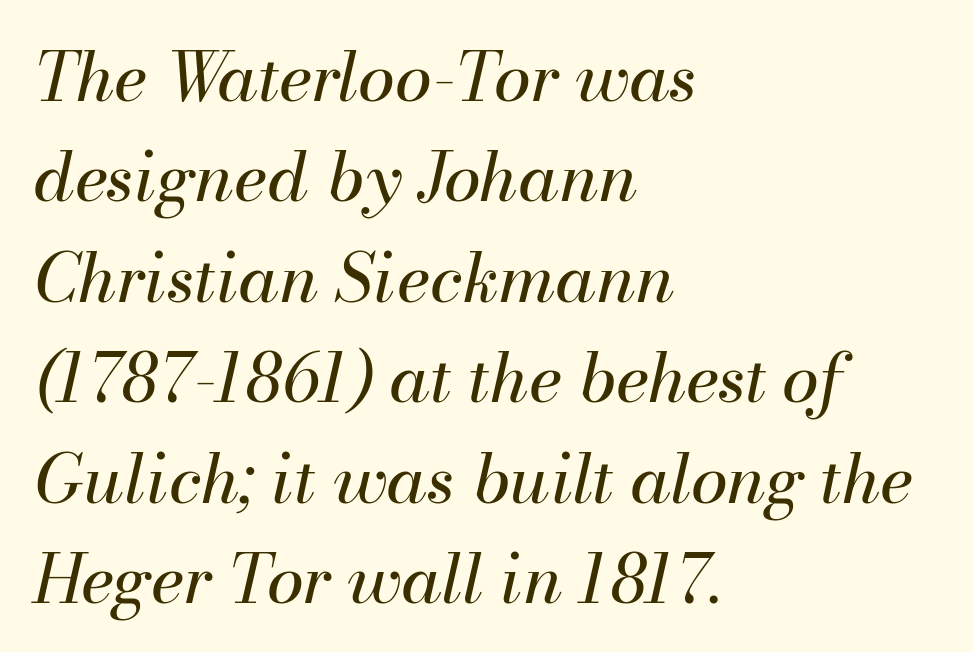
This block has exactly the height ordinary leading produces. These lines stack with their left ends in a neat column. Each letter keeps its own natural width here, so spacing adapts to shape. You can tell it's italic because the verticals aren't actually vertical. These glyphs show unthickened strokes, regular width or finer. The type is set solid horizontally, with unmodified tracking.
